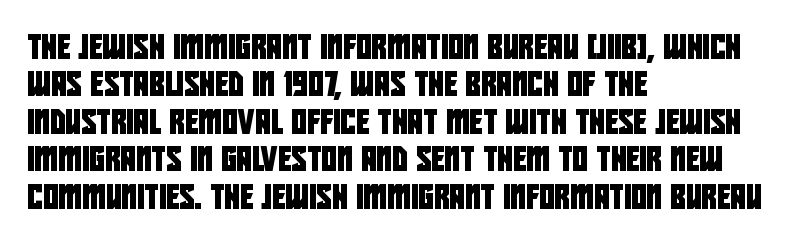
Q: Is the text underlined? A: No.
Q: How is the paragraph aligned? A: Left-aligned.
Q: Is the spacing between letters normal or unusually wide? A: Normal.
Q: Is the spacing between lines tight, normal or loose? A: Normal.
